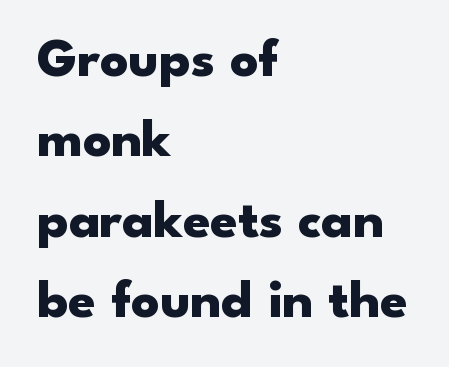
Notice how the passage keeps a crisp vertical edge on the left only. Inter-character spacing is left at the font's built-in metrics. In terms of posture, this sample is upright. The space between consecutive lines is moderate. The font family rendered here belongs to the sans-serif group. The face used here has the dense, thick strokes of a bold.
